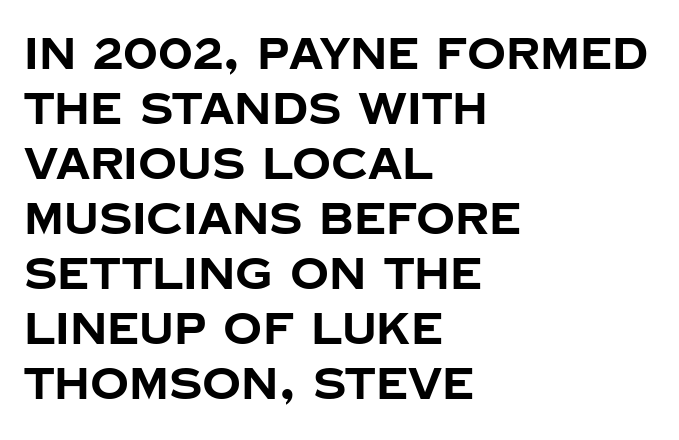
The image shows 43 px bold sans-serif type, upright; set left-aligned, normal line spacing (1.28x), normal letter spacing, not underlined; low stroke contrast and a large x-height.
